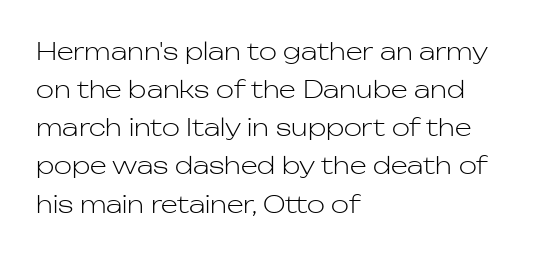
Is there much room between lines? A standard amount, neither cramped nor airy. A roman cut, with each character standing at attention. How are the letters spaced? Ordinarily, with no added tracking. This rendering features lettering with no underline. The paragraph shown leans on its left margin. The weight tops out at a normal text grade.
